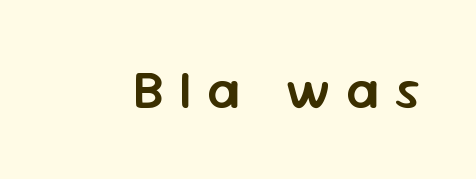
{"serif": "no", "italic": "no", "bold": "semi", "weight": "semibold", "width": "normal", "stroke_contrast": "low", "x_height": "medium", "monospaced": "no", "underline": "no", "letter_spacing": "wide", "letter_spacing_em": 0.3, "glyph_px": 53}
